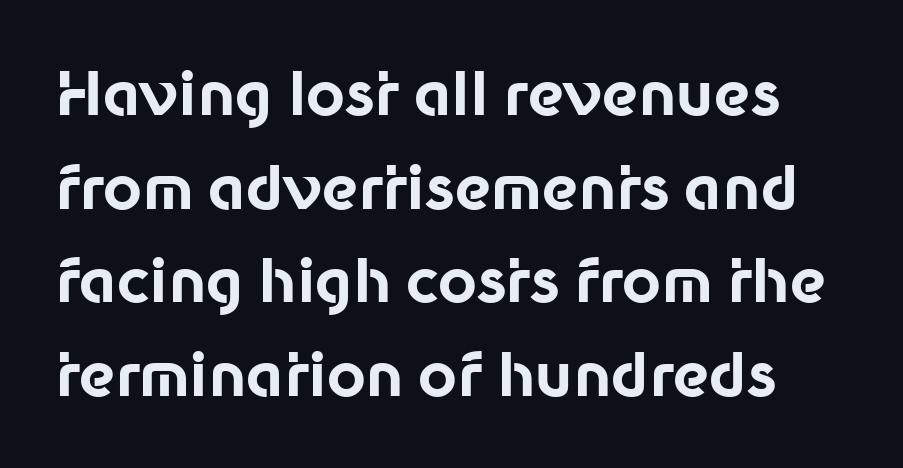
Caption: standard tracking, unaltered. A typesetter would call this proportional, since set widths differ per character. The font's upright variant was chosen for this text. Classification — sans serif. Honestly, the row spacing looks completely unremarkable.
